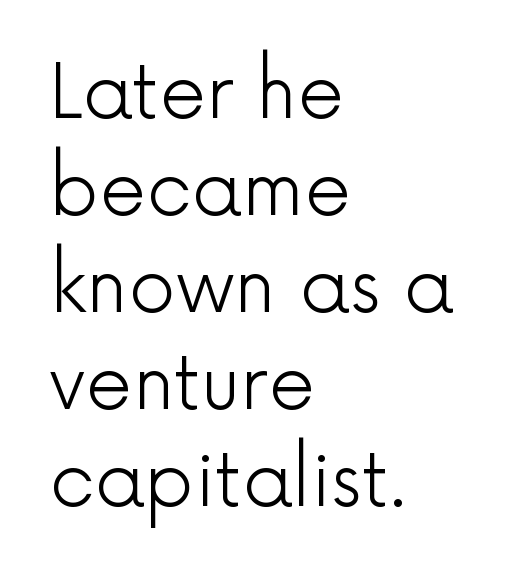
The passage shown is typed in a proportional face where columns would drift. Quick note: not italic, upright. These lines are composed in type without serifs. The gap between lines stays unmarked. Default kerning and tracking; the words read as compact shapes.
